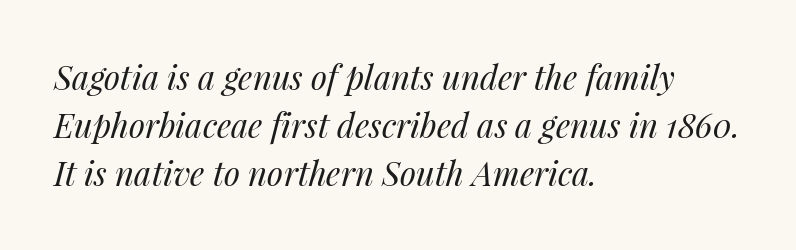
{"italic": "yes", "lean": "right", "slant_degrees": 14, "bold": "no", "weight": "regular", "width": "normal", "stroke_contrast": "medium", "x_height": "medium", "monospaced": "no", "underline": "no", "align": "left", "line_spacing": "normal", "line_spacing_ratio": 1.46, "letter_spacing": "normal", "letter_spacing_em": 0.0, "glyph_px": 33}
